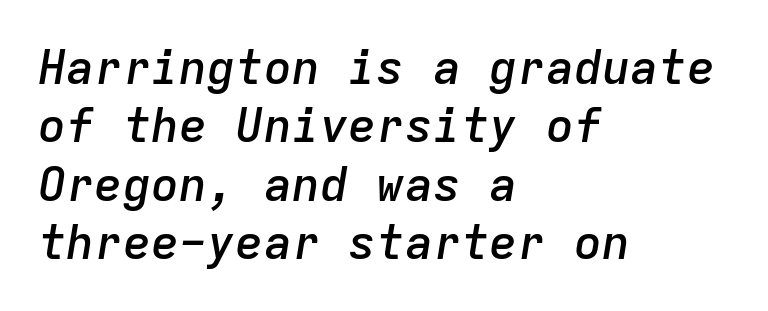
The image shows 47 px semibold type, italic (leaning right), monospaced; set left-aligned, line spacing 1.24x, normal letter spacing, not underlined; low stroke contrast and a medium x-height.
